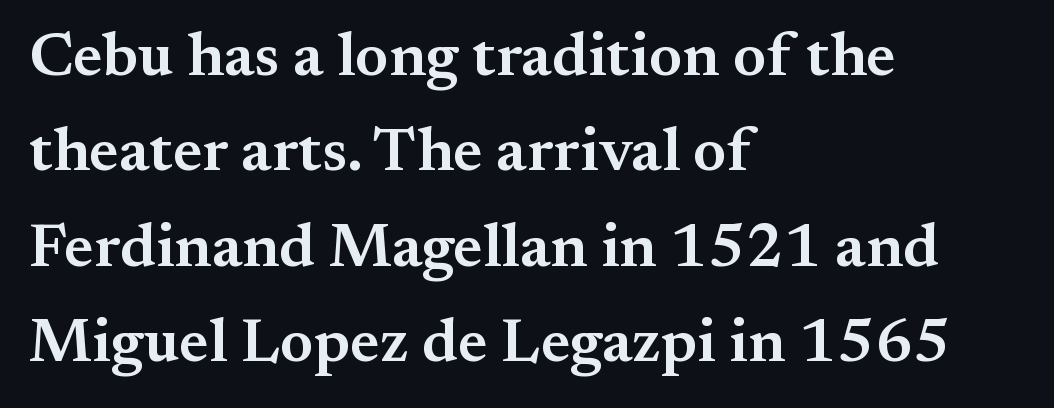
The image shows 62 px semibold serif type, upright; set left-aligned, normal line spacing (1.54x), normal letter spacing, not underlined; medium stroke contrast and a small x-height.
